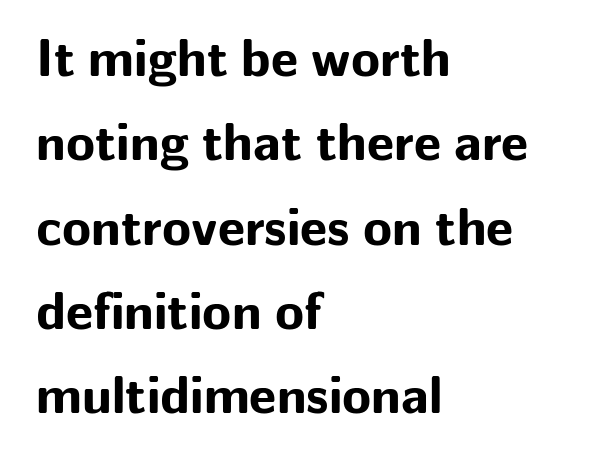
{"serif": "no", "italic": "no", "bold": "yes", "weight": "bold", "width": "normal", "stroke_contrast": "low", "x_height": "medium", "monospaced": "no", "underline": "no", "align": "left", "line_spacing": "normal", "line_spacing_ratio": 1.59, "letter_spacing": "normal", "letter_spacing_em": 0.0, "glyph_px": 53}
